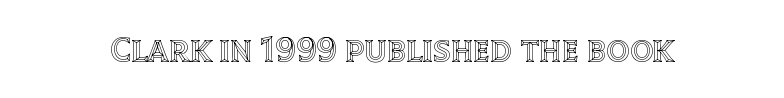
{"italic": "no", "width": "normal", "x_height": "large", "monospaced": "no", "underline": "no", "letter_spacing": "normal", "letter_spacing_em": 0.0, "glyph_px": 36}
